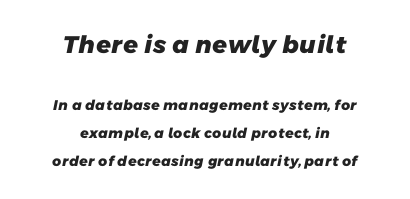
Q: Is the text bold? A: Yes.
Q: Is the text underlined? A: No.
Q: How is the paragraph aligned? A: Centered.
Q: Is the spacing between letters normal or unusually wide? A: Normal.
Q: Is the spacing between lines tight, normal or loose? A: Loose.
Q: Which block of text is set in a larger size, the first (top) or the second (bottom)? A: The first (top) one.
